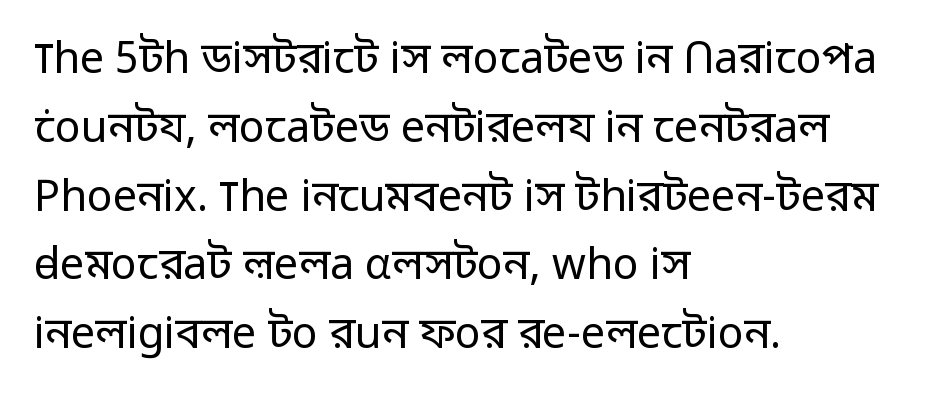
Q: Is the text bold? A: No.
Q: Is the text italic (slanted)? A: No, it is upright.
Q: Is the typeface a serif or a sans-serif typeface? A: Sans-serif.
Q: Is the text underlined? A: No.
Q: How is the paragraph aligned? A: Left-aligned.
Q: Is the spacing between letters normal or unusually wide? A: Normal.
Q: Is the spacing between lines tight, normal or loose? A: Normal.
Q: Width (condensed, normal, or wide)? A: Normal.
Q: Stroke contrast? A: Low.
Q: x-height? A: Medium.
Q: Monospaced? A: No.
